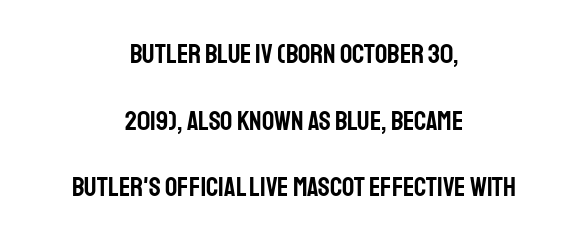
{"italic": "no", "underline": "no", "align": "center", "line_spacing": "loose", "line_spacing_ratio": 2.47, "letter_spacing": "normal", "letter_spacing_em": 0.0, "glyph_px": 27}
